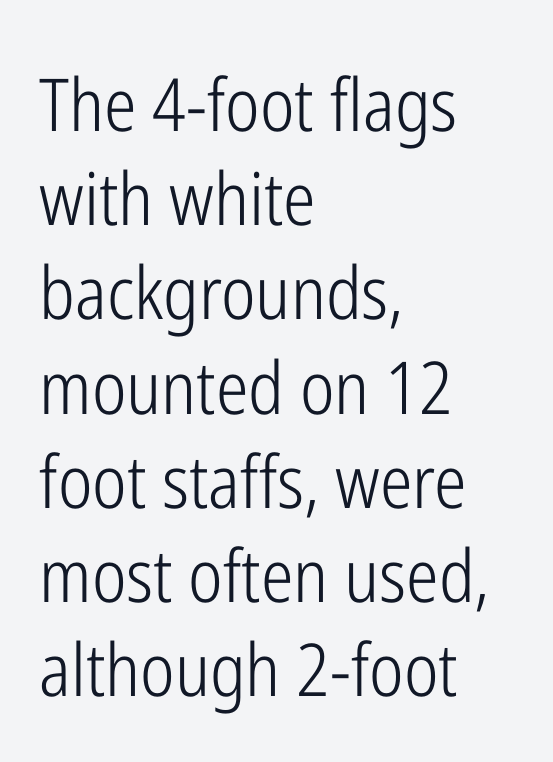
The image shows 73 px light, condensed sans-serif type, upright; set left-aligned, normal line spacing (1.29x), normal letter spacing, not underlined; low stroke contrast and a medium x-height.
